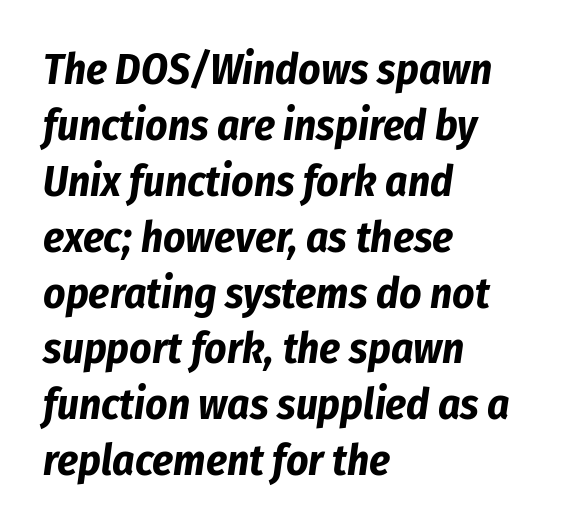
Q: Is the text bold? A: Yes.
Q: Is the text italic (slanted)? A: Yes, it leans right by about 8 degrees.
Q: Is the text underlined? A: No.
Q: How is the paragraph aligned? A: Left-aligned.
Q: Is the spacing between letters normal or unusually wide? A: Normal.
Q: Is the spacing between lines tight, normal or loose? A: Normal.
Q: Width (condensed, normal, or wide)? A: Condensed.
Q: Stroke contrast? A: Low.
Q: x-height? A: Medium.
Q: Monospaced? A: No.
